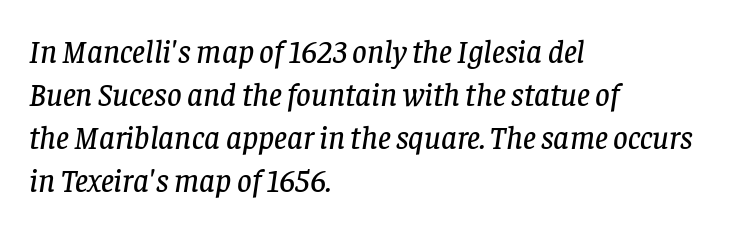
The compositor pushed each line to the left boundary. Lines of text with bare space underneath. Is there much room between lines? A standard amount, neither cramped nor airy. How are the letters spaced? Ordinarily, with no added tracking. You can tell it's italic because the verticals aren't actually vertical.
